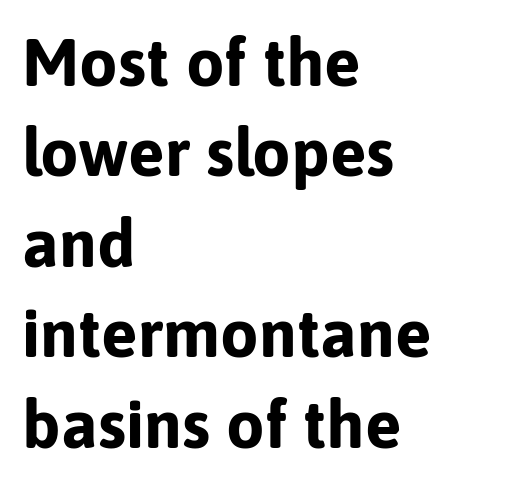
{"serif": "no", "italic": "no", "bold": "yes", "weight": "bold", "width": "normal", "stroke_contrast": "low", "x_height": "medium", "monospaced": "no", "underline": "no", "align": "left", "line_spacing": "normal", "line_spacing_ratio": 1.33, "letter_spacing": "normal", "letter_spacing_em": 0.0, "glyph_px": 68}
